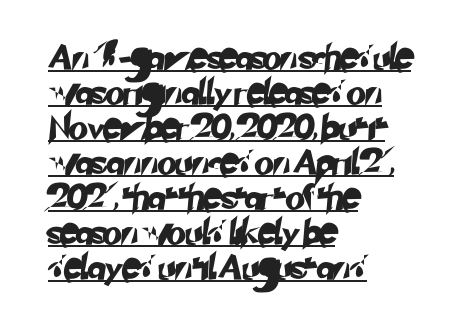
The typesetter chose a ragged-right arrangement here. Honestly, the underline is the first thing you notice here. A typesetter would call this zero additional tracking. One glance says typical: line gaps are just what's usual.
